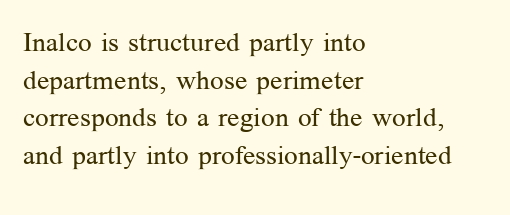
Q: Is the text bold? A: No.
Q: Is the text italic (slanted)? A: No, it is upright.
Q: Is the text underlined? A: No.
Q: How is the paragraph aligned? A: Left-aligned.
Q: Is the spacing between letters normal or unusually wide? A: Normal.
Q: Is the spacing between lines tight, normal or loose? A: Normal.
